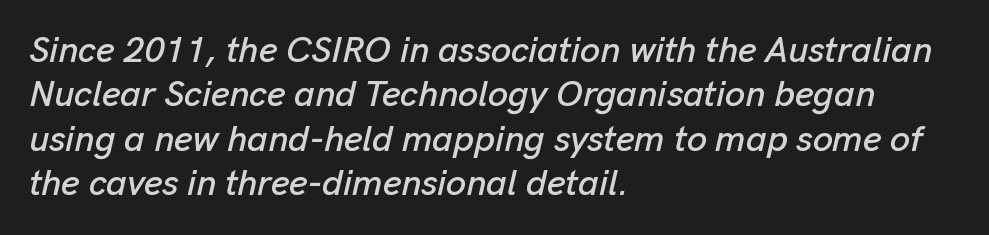
The image shows 36 px text type, italic (leaning right); set left-aligned, line spacing 1.23x, normal letter spacing, not underlined; low stroke contrast and a medium x-height.
